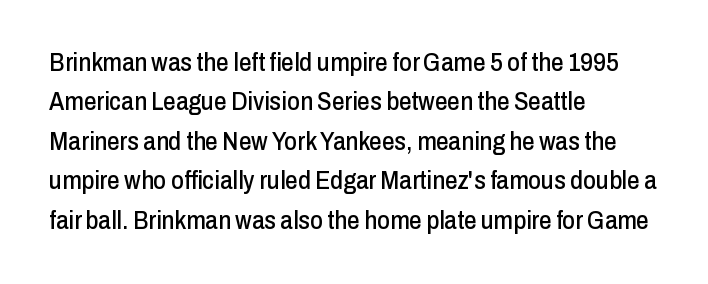
The setting favours the left margin, as ordinary paragraphs usually do. Is there any slant? The stems are plumb. A bare baseline throughout the passage. The letterforms sit shoulder to shoulder at normal distance. These lines sit exactly where default settings would place them.
